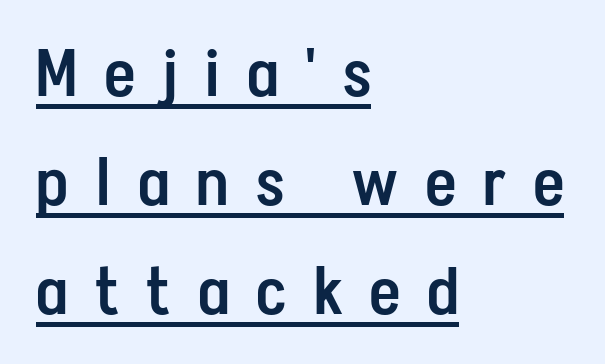
The image shows 66 px semibold, condensed sans-serif type, upright; set left-aligned, normal line spacing (1.65x), unusually wide letter spacing (+0.42 em), underlined; low stroke contrast and a medium x-height.
